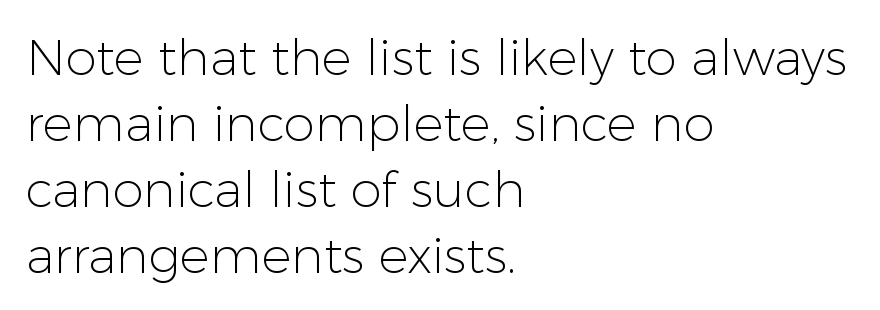
Stem width sits at or under what a default text font uses. You could not count columns in this text — the font is proportionally spaced. The type sits square on the baseline with zero lean. The type family on display is of the sans-serif kind. Does extra space separate the letters? No, they use regular spacing. Teacher's note: observe the even left margin — that is flush-left alignment.
